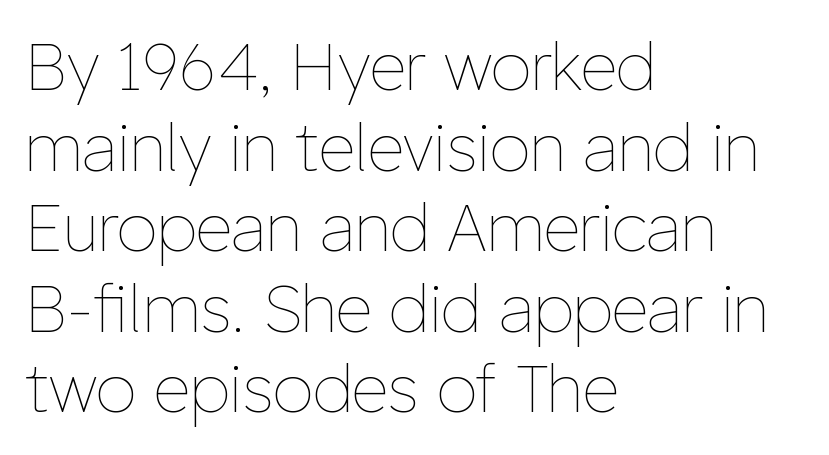
Q: Is the text bold? A: No.
Q: Is the text italic (slanted)? A: No, it is upright.
Q: Is the text underlined? A: No.
Q: How is the paragraph aligned? A: Left-aligned.
Q: Is the spacing between letters normal or unusually wide? A: Normal.
Q: Width (condensed, normal, or wide)? A: Normal.
Q: Stroke contrast? A: Low.
Q: x-height? A: Medium.
Q: Monospaced? A: No.
